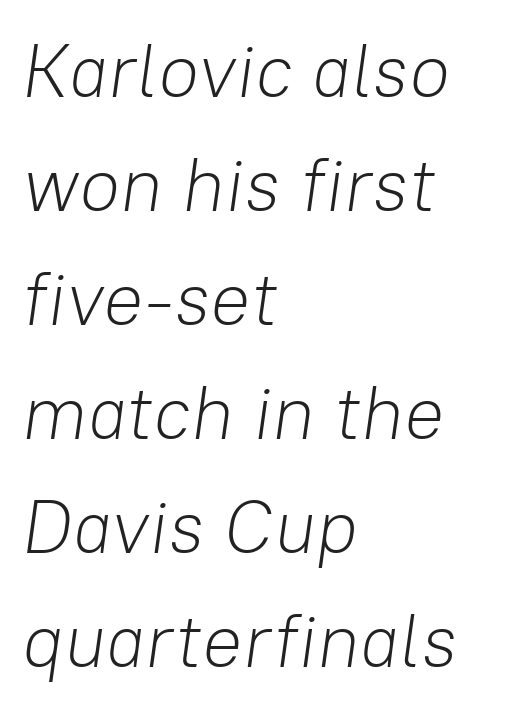
The image shows 75 px light type, italic (leaning right); set left-aligned, normal line spacing (1.52x), normal letter spacing, not underlined; low stroke contrast and a medium x-height.
